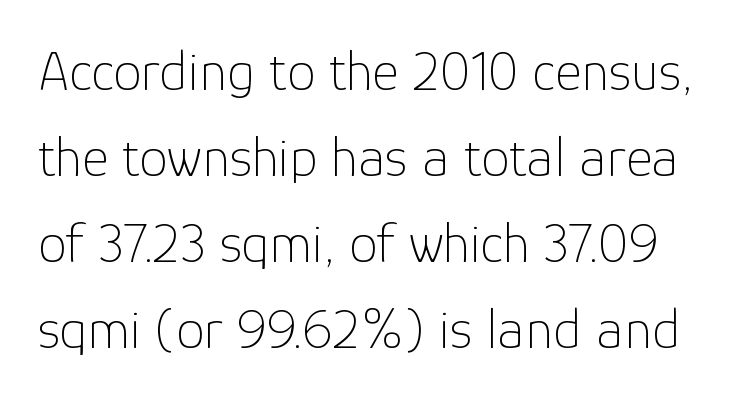
Is the type heavy? It reads as light-to-regular instead. Unlike a traditional serif, this face leaves its strokes unadorned. A typesetter would call this zero additional tracking. Only glyphs here, with clear space below each row. The rendering uses natural spacing where letterforms have individual widths. The lettering holds an erect, upright posture throughout.
